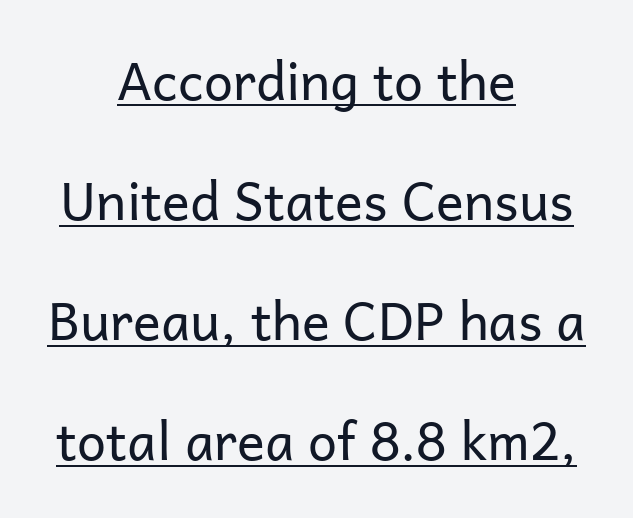
Q: Is the text bold? A: No.
Q: Is the text italic (slanted)? A: No, it is upright.
Q: Is the typeface a serif or a sans-serif typeface? A: Sans-serif.
Q: Is the text underlined? A: Yes.
Q: How is the paragraph aligned? A: Centered.
Q: Is the spacing between letters normal or unusually wide? A: Normal.
Q: Is the spacing between lines tight, normal or loose? A: Loose.
Q: Width (condensed, normal, or wide)? A: Normal.
Q: Stroke contrast? A: Low.
Q: x-height? A: Medium.
Q: Monospaced? A: No.
